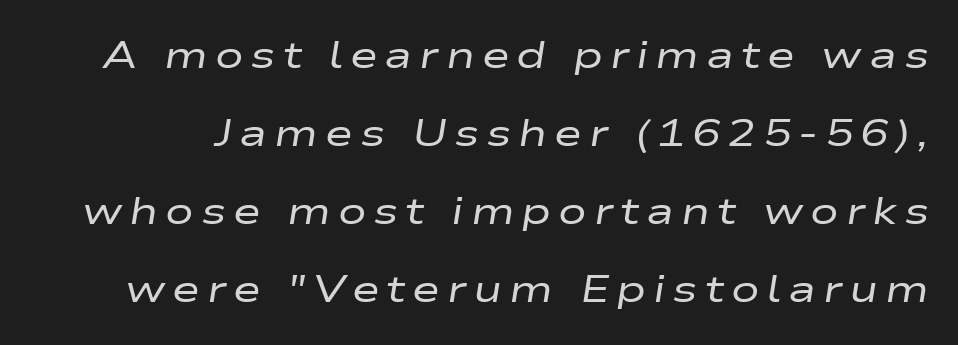
The image shows 38 px regular-weight, wide type, italic (leaning right); set loose line spacing (2.05x), not underlined; low stroke contrast and a medium x-height.
